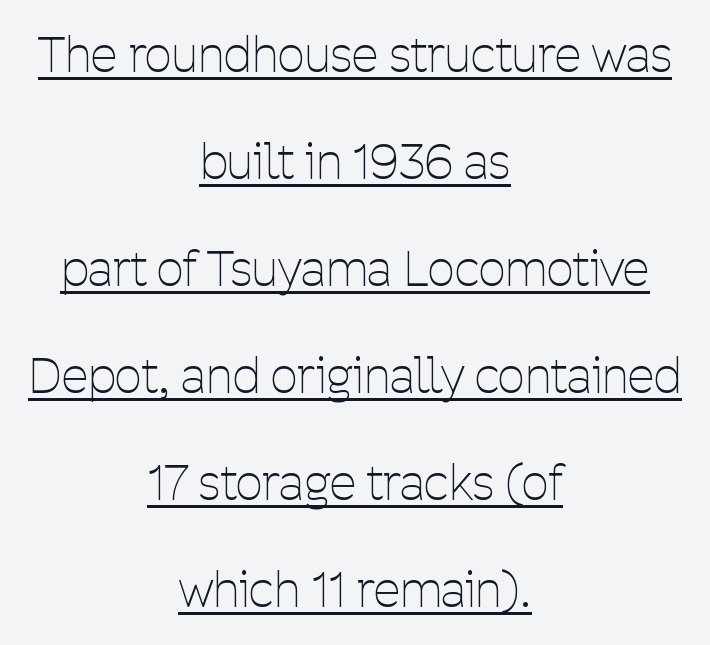
The image shows 48 px thin, condensed sans-serif type, upright; set centered, loose line spacing (2.23x), normal letter spacing, underlined; low stroke contrast and a medium x-height.
